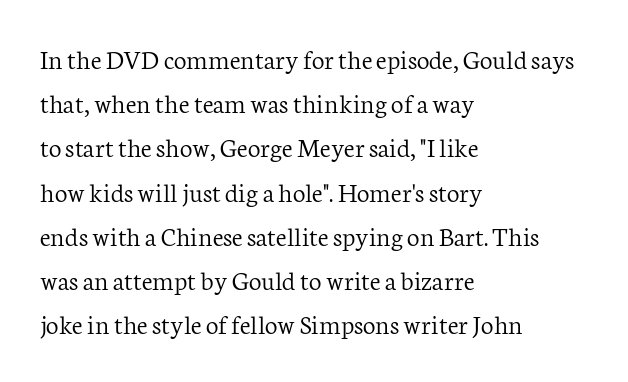
The block of text has a typical density, with ordinary space between rows. The characters display serif detailing at their extremities. Heaviness? Minimal to ordinary, like unemphasized prose. Default kerning and tracking; the words read as compact shapes.
